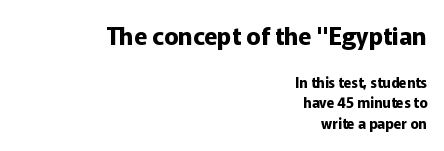
{"italic": "no", "bold": "yes", "underline": "no", "align": "right", "line_spacing": "normal", "line_spacing_ratio": 1.45, "letter_spacing": "normal", "letter_spacing_em": 0.0, "larger_block": "first", "size_ratio": 1.71, "glyph_px": 24}
